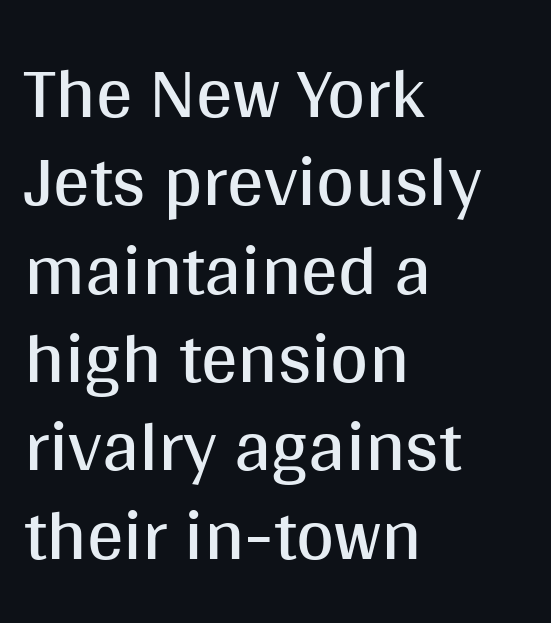
The typesetter chose a ragged-right arrangement here. Just letters on the line, the space beneath them empty. Standard letterfit; no display-style spreading of the glyphs. The font family rendered here belongs to the sans-serif group. Quick note: not italic, upright. Proportional: the letters do not fall into vertical columns.
